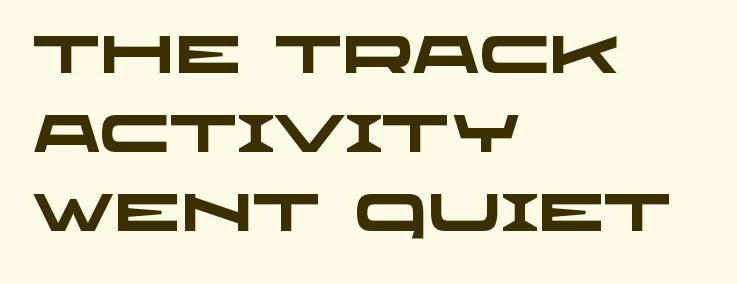
The image shows 53 px heavy, wide sans-serif type; set left-aligned, normal line spacing (1.49x), normal letter spacing, not underlined; low stroke contrast and a large x-height.
